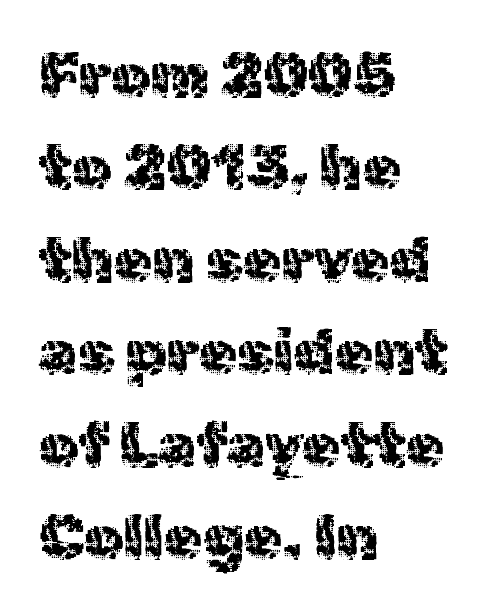
Is this a fixed-width face? No — the glyphs have proportional, varying widths. Weight class: somewhere from thin through regular. The gaps between neighbouring characters are ordinary and unremarkable. Line starts are locked; line ends wander. This rendering employs a face without finishing strokes, i.e., a sans-serif. Rows of type keep a routine distance in the vertical direction.
